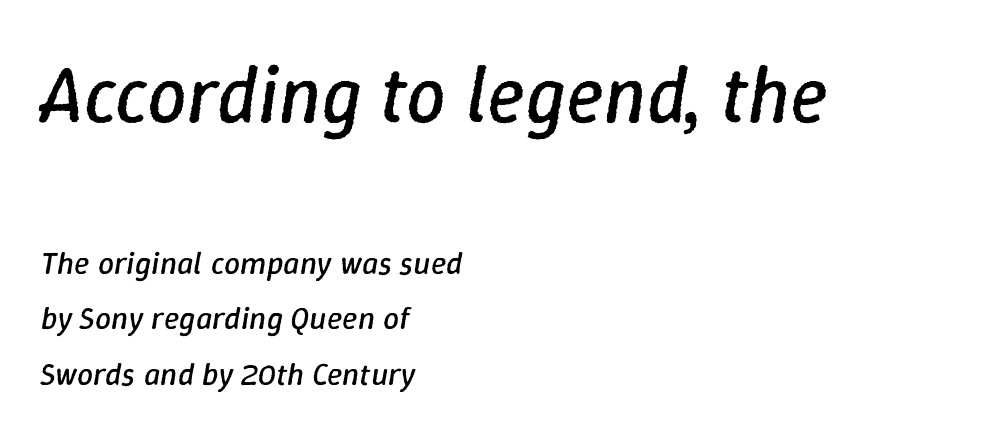
Q: Is the text bold? A: No.
Q: Is the text italic (slanted)? A: Yes, it leans right by about 9 degrees.
Q: Is the text underlined? A: No.
Q: How is the paragraph aligned? A: Left-aligned.
Q: Is the spacing between letters normal or unusually wide? A: Normal.
Q: Which block of text is set in a larger size, the first (top) or the second (bottom)? A: The first (top) one.
Q: Width (condensed, normal, or wide)? A: Normal.
Q: Stroke contrast? A: Low.
Q: x-height? A: Medium.
Q: Monospaced? A: No.
